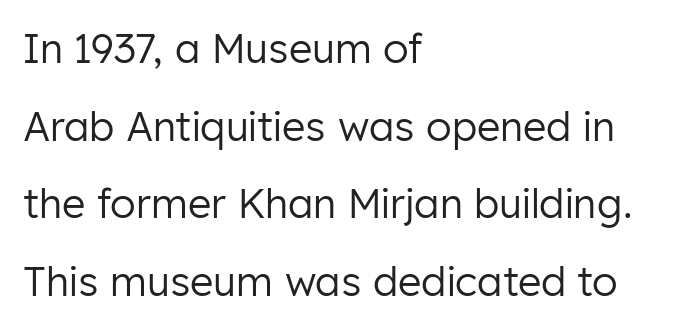
Line starts are locked; line ends wander. The typeface chosen for these lines omits serifs. Looks like regular typesetting: each glyph gets only the width it needs. Each stroke keeps to a modest, everyday thickness or less. The gaps between neighbouring characters are ordinary and unremarkable. Airy leading.
